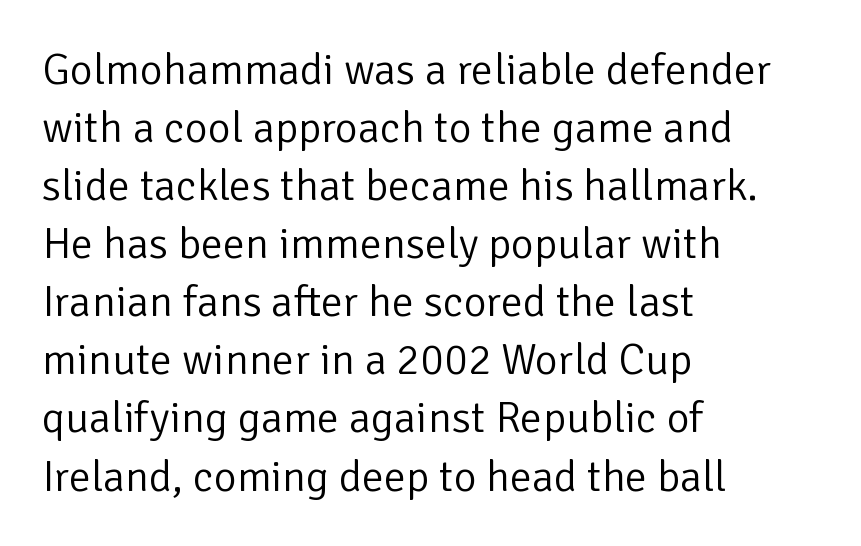
{"serif": "no", "italic": "no", "bold": "no", "weight": "light", "width": "normal", "stroke_contrast": "low", "x_height": "medium", "monospaced": "no", "underline": "no", "align": "left", "line_spacing": "normal", "line_spacing_ratio": 1.32, "letter_spacing": "normal", "letter_spacing_em": 0.0, "glyph_px": 44}
